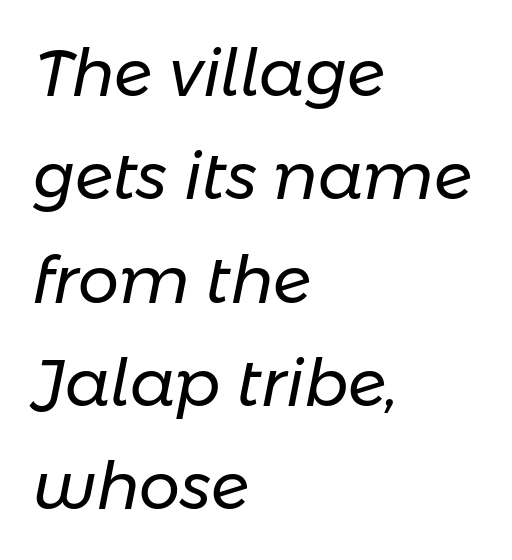
Q: Is the text bold? A: No.
Q: Is the text italic (slanted)? A: Yes, it leans right by about 11 degrees.
Q: Is the text underlined? A: No.
Q: How is the paragraph aligned? A: Left-aligned.
Q: Is the spacing between letters normal or unusually wide? A: Normal.
Q: Is the spacing between lines tight, normal or loose? A: Normal.
Q: Width (condensed, normal, or wide)? A: Normal.
Q: Stroke contrast? A: Low.
Q: x-height? A: Medium.
Q: Monospaced? A: No.
